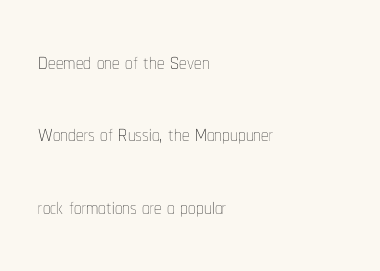
The block of text is sparse from top to bottom, with ample space between rows. Each letter keeps its own natural width here, so spacing adapts to shape. Leftover space on each line is placed entirely after the last word. Letter spacing: default. Upright lettering throughout.
